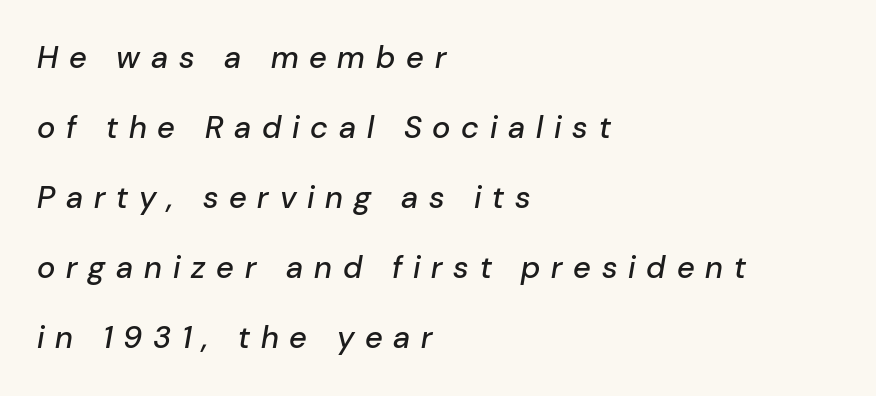
The image shows 31 px text type, italic (leaning right); set left-aligned, loose line spacing (2.26x), unusually wide letter spacing (+0.35 em), not underlined; low stroke contrast and a medium x-height.
